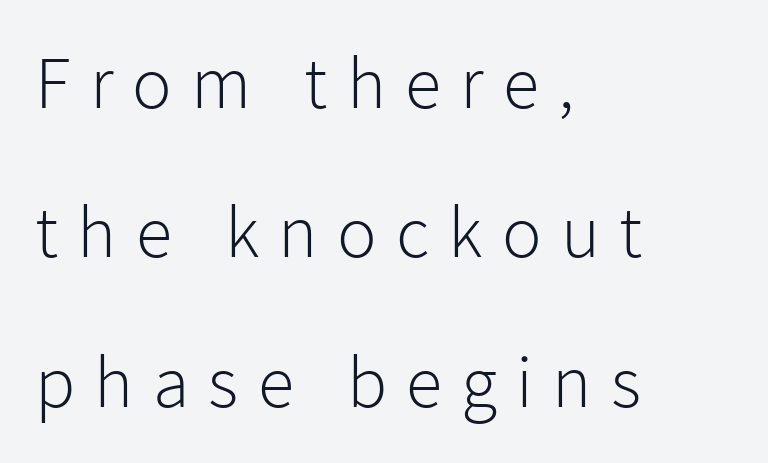
The image shows 74 px light sans-serif type, upright; set left-aligned, loose line spacing (2.02x), unusually wide letter spacing (+0.26 em), not underlined; low stroke contrast and a medium x-height.
